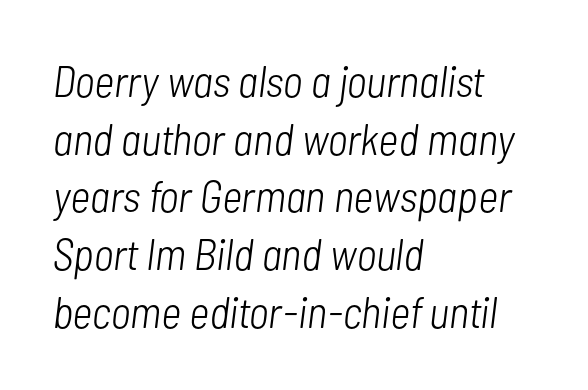
Q: Is the text bold? A: No.
Q: Is the text italic (slanted)? A: Yes, it leans right by about 7 degrees.
Q: Is the text underlined? A: No.
Q: How is the paragraph aligned? A: Left-aligned.
Q: Is the spacing between letters normal or unusually wide? A: Normal.
Q: Is the spacing between lines tight, normal or loose? A: Normal.
Q: Width (condensed, normal, or wide)? A: Condensed.
Q: Stroke contrast? A: Low.
Q: x-height? A: Medium.
Q: Monospaced? A: No.
